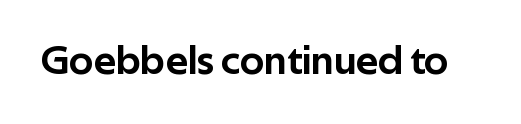
Students, note that the glyphs here touch the page at normal intervals. The gap between lines stays unmarked. The characters display no serif detailing; their extremities are plain. You could not count columns in this text — the font is proportionally spaced. Posture: straight, roman, zero tilt.
